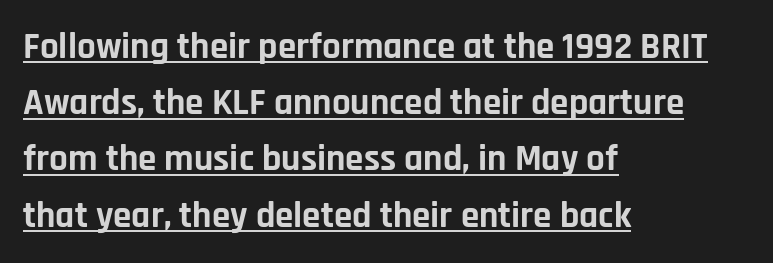
The image shows 37 px bold sans-serif type, upright; set left-aligned, normal line spacing (1.52x), normal letter spacing, underlined; low stroke contrast and a large x-height.
